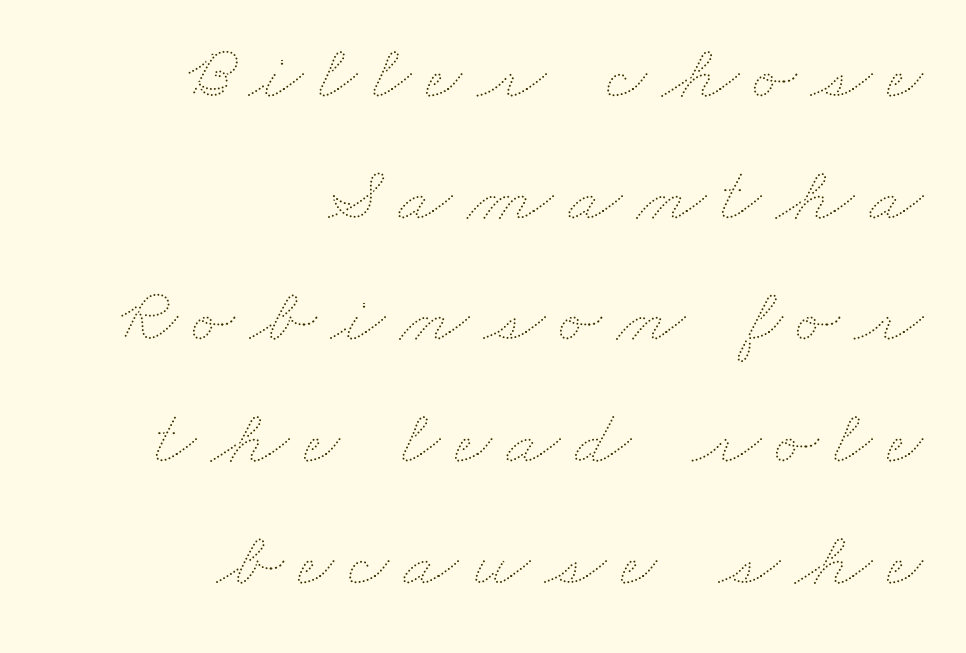
The image shows 79 px thin, wide type; set right-aligned, normal line spacing (1.54x), not underlined; medium stroke contrast and a small x-height.
